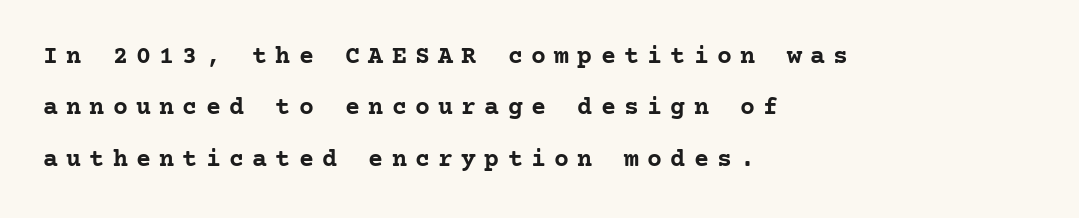
The image shows 25 px bold type, upright; set left-aligned, loose line spacing (2.06x), unusually wide letter spacing (+0.33 em), not underlined.
